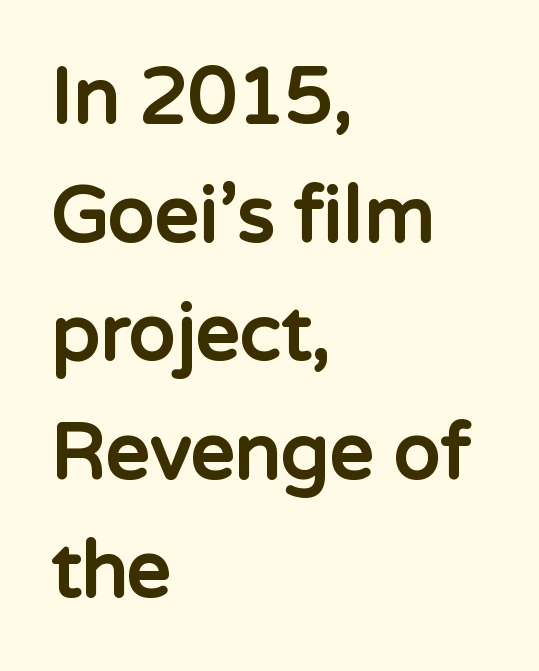
The face used here is proportionally spaced, like ordinary book or web type. The rag falls on the right side of this text block. Every stem runs plumb, perpendicular to the baseline. Beneath every word, the page is bare. Strokes here are thick enough to call this a true bold.
